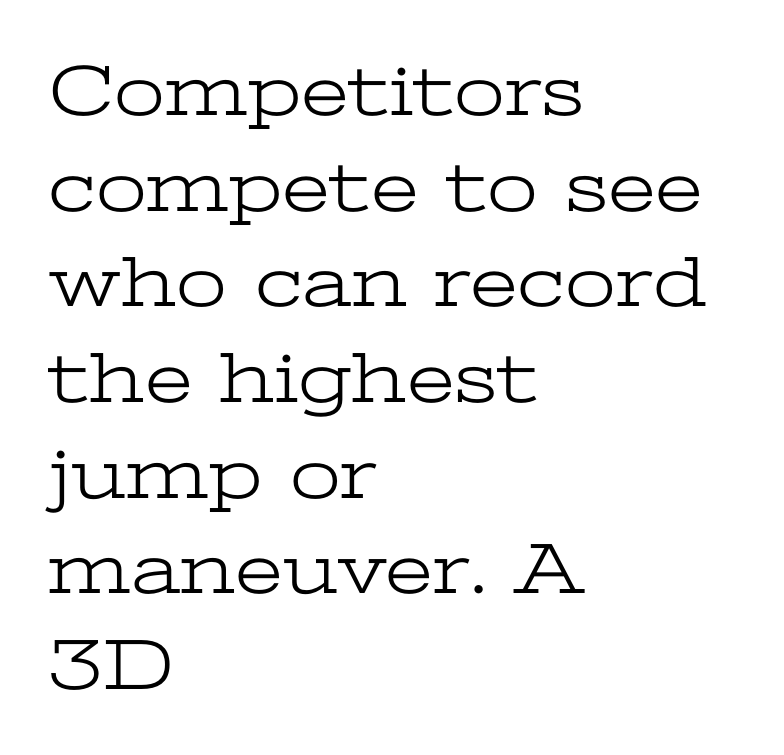
Q: Is the text bold? A: No.
Q: Is the text italic (slanted)? A: No, it is upright.
Q: Is the typeface a serif or a sans-serif typeface? A: Serif.
Q: Is the text underlined? A: No.
Q: How is the paragraph aligned? A: Left-aligned.
Q: Is the spacing between letters normal or unusually wide? A: Normal.
Q: Is the spacing between lines tight, normal or loose? A: Normal.
Q: Width (condensed, normal, or wide)? A: Wide.
Q: Stroke contrast? A: Low.
Q: x-height? A: Medium.
Q: Monospaced? A: No.
